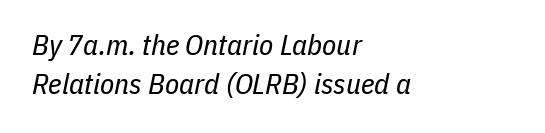
{"italic": "yes", "lean": "right", "slant_degrees": 11, "bold": "no", "weight": "regular", "width": "condensed", "stroke_contrast": "low", "x_height": "medium", "monospaced": "no", "underline": "no", "align": "left", "line_spacing": "normal", "line_spacing_ratio": 1.34, "letter_spacing": "normal", "letter_spacing_em": 0.0, "glyph_px": 29}
